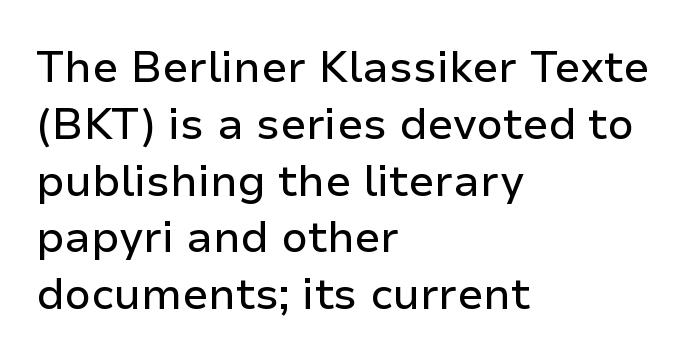
The rendering uses natural spacing where letterforms have individual widths. This is roman type, the default non-slanted kind. Line starts are locked; line ends wander. I'd call this a sans setting — the letters go barefoot. Quick note: underline off.
